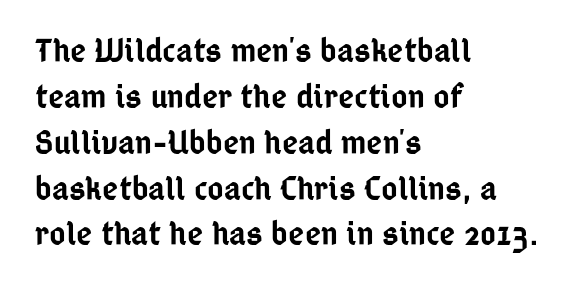
{"serif": "no", "italic": "no", "bold": "semi", "weight": "semibold", "width": "condensed", "stroke_contrast": "low", "x_height": "medium", "monospaced": "no", "underline": "no", "align": "left", "line_spacing": "normal", "line_spacing_ratio": 1.31, "letter_spacing": "normal", "letter_spacing_em": 0.0, "glyph_px": 35}
